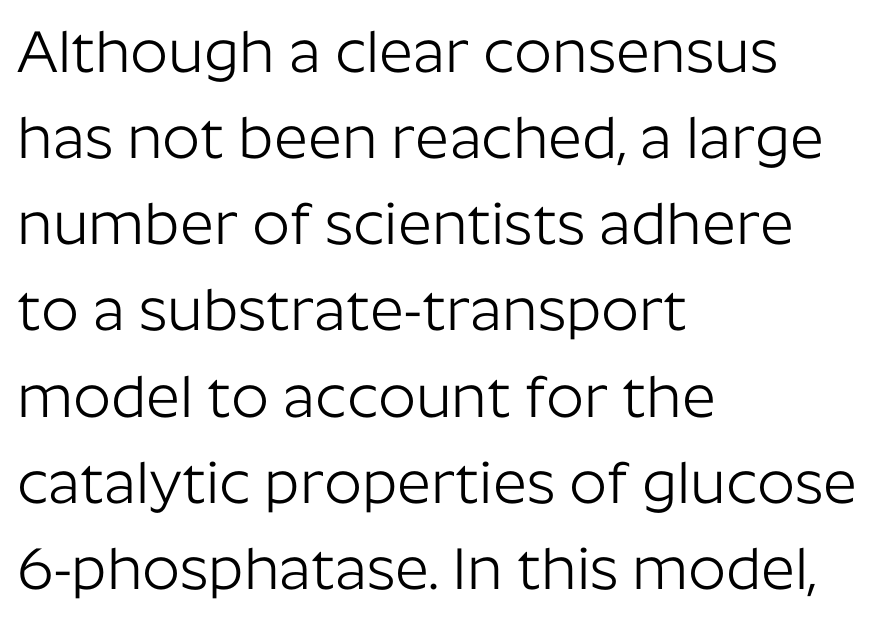
These lines are rendered in a variable-pitch font. Notice how the stems are strictly vertical — no italics here. Does the leading feel generous? No, just average. Decoration check: the copy has no underline. Layout note: lines flush left. Is the type heavy? It reads as light-to-regular instead.
